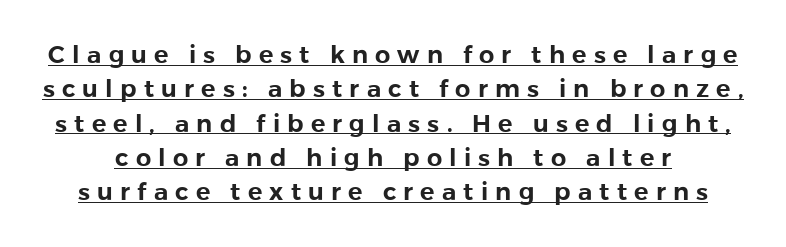
The image shows 24 px text type, upright; set normal line spacing (1.43x), unusually wide letter spacing (+0.3 em), underlined.
